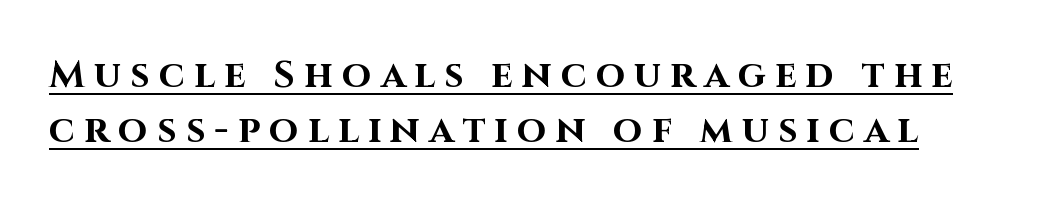
{"serif": "no", "italic": "no", "bold": "yes", "weight": "bold", "width": "normal", "stroke_contrast": "high", "x_height": "large", "monospaced": "no", "underline": "yes", "line_spacing": "normal", "line_spacing_ratio": 1.44, "letter_spacing": "wide", "letter_spacing_em": 0.24, "glyph_px": 38}
